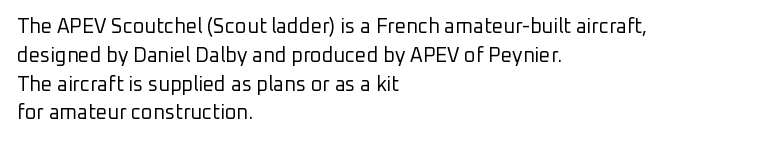
Vertical strokes here are truly vertical. The typesetting does not lean heavy: it is not bold. These lines keep a tight, regular rhythm from letter to letter. Anything drawn beneath the words? Only blank space. The designer left line spacing at the default. Caption: multi-line text, flush left, ragged right.
